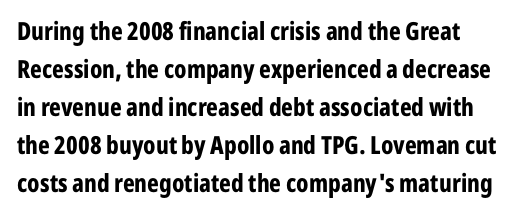
Q: Is the text bold? A: Yes.
Q: Is the text italic (slanted)? A: No, it is upright.
Q: Is the text underlined? A: No.
Q: How is the paragraph aligned? A: Left-aligned.
Q: Is the spacing between letters normal or unusually wide? A: Normal.
Q: Is the spacing between lines tight, normal or loose? A: Normal.
